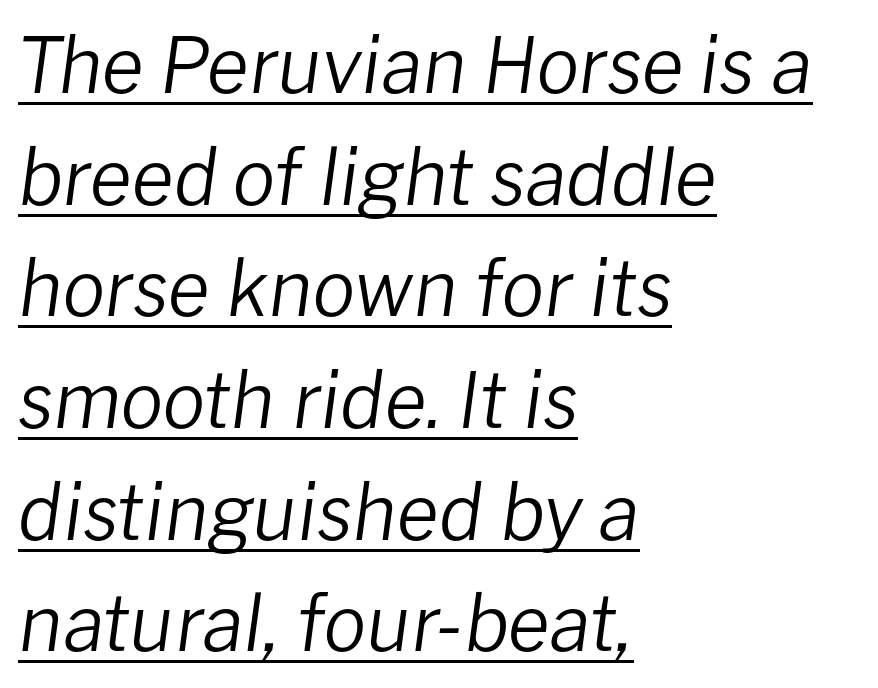
Q: Is the text bold? A: No.
Q: Is the text italic (slanted)? A: Yes, it leans right by about 8 degrees.
Q: Is the text underlined? A: Yes.
Q: How is the paragraph aligned? A: Left-aligned.
Q: Is the spacing between letters normal or unusually wide? A: Normal.
Q: Is the spacing between lines tight, normal or loose? A: Normal.
Q: Width (condensed, normal, or wide)? A: Normal.
Q: Stroke contrast? A: Low.
Q: x-height? A: Medium.
Q: Monospaced? A: No.
